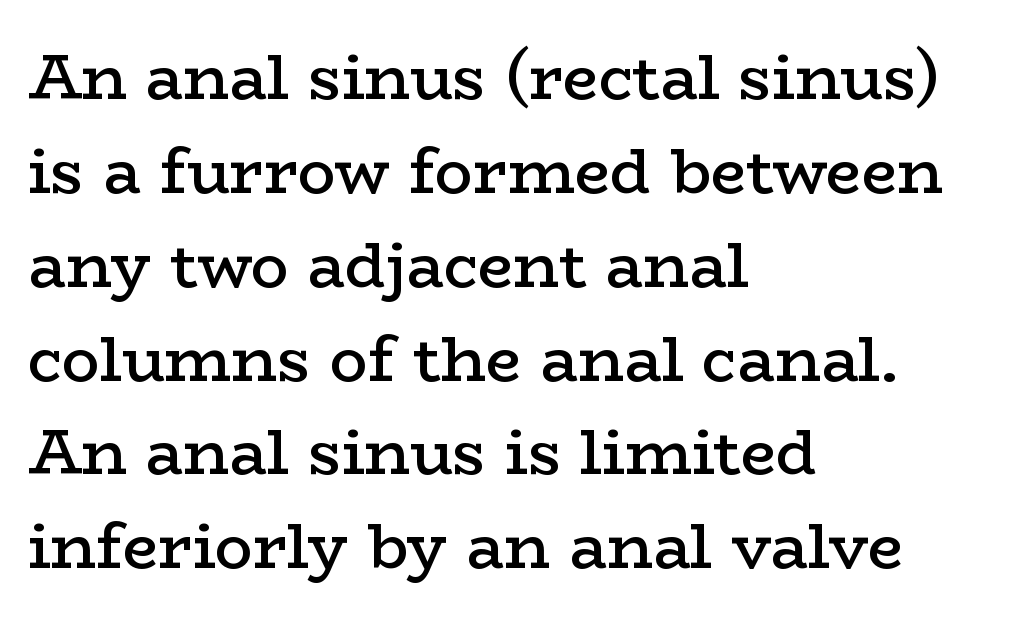
The image shows 63 px semibold, wide serif type, upright; set left-aligned, normal line spacing (1.49x), normal letter spacing, not underlined; low stroke contrast and a medium x-height.
